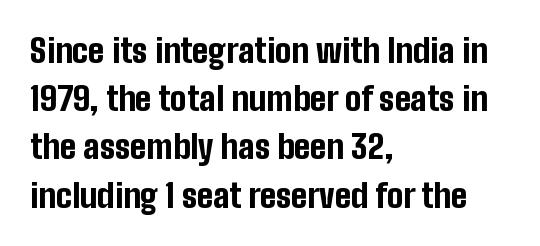
Q: Is the text bold? A: Yes.
Q: Is the text italic (slanted)? A: No, it is upright.
Q: Is the typeface a serif or a sans-serif typeface? A: Sans-serif.
Q: Is the text underlined? A: No.
Q: How is the paragraph aligned? A: Left-aligned.
Q: Is the spacing between letters normal or unusually wide? A: Normal.
Q: Is the spacing between lines tight, normal or loose? A: Normal.
Q: Width (condensed, normal, or wide)? A: Condensed.
Q: Stroke contrast? A: Low.
Q: x-height? A: Medium.
Q: Monospaced? A: No.
